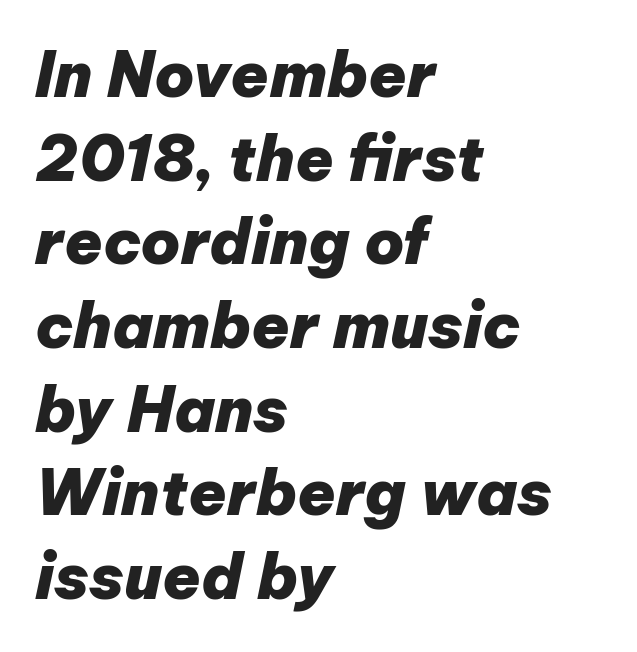
{"italic": "yes", "lean": "right", "slant_degrees": 12, "bold": "yes", "weight": "heavy", "width": "normal", "stroke_contrast": "low", "x_height": "medium", "monospaced": "no", "underline": "no", "align": "left", "line_spacing": "normal", "line_spacing_ratio": 1.35, "letter_spacing": "normal", "letter_spacing_em": 0.0, "glyph_px": 62}
